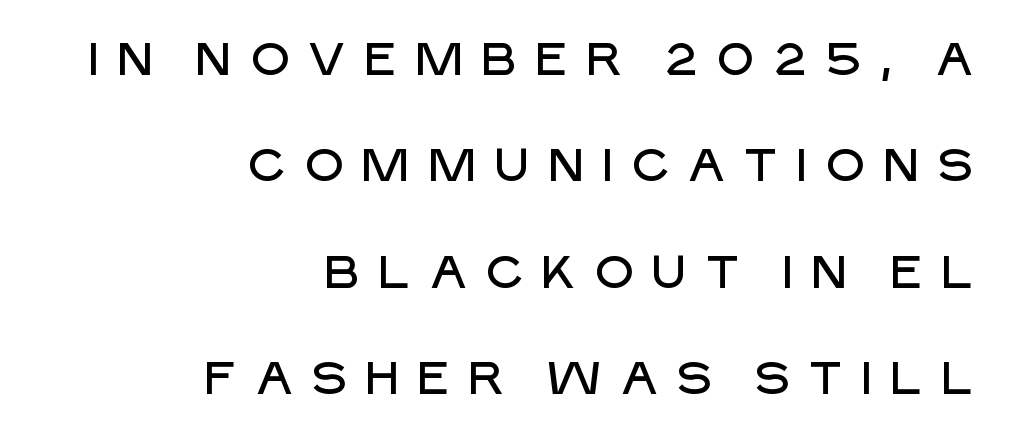
The image shows 46 px sans-serif type, upright; set right-aligned, loose line spacing (2.31x), unusually wide letter spacing (+0.33 em), not underlined; low stroke contrast and a large x-height.
